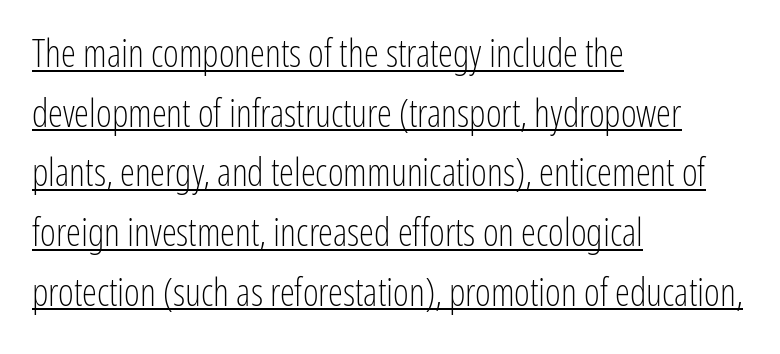
{"serif": "no", "italic": "no", "bold": "no", "weight": "light", "width": "condensed", "stroke_contrast": "low", "x_height": "medium", "monospaced": "no", "underline": "yes", "align": "left", "line_spacing": "normal", "line_spacing_ratio": 1.57, "letter_spacing": "normal", "letter_spacing_em": 0.0, "glyph_px": 38}
